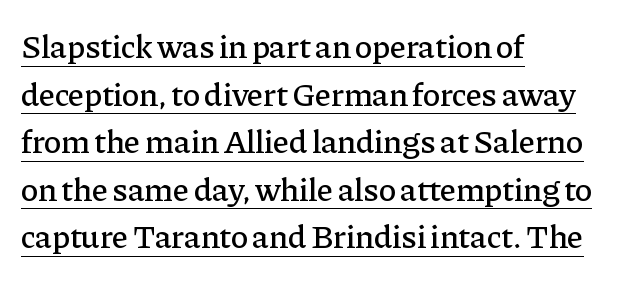
{"serif": "yes", "italic": "no", "width": "normal", "stroke_contrast": "low", "x_height": "medium", "monospaced": "no", "underline": "yes", "align": "left", "line_spacing": "normal", "line_spacing_ratio": 1.44, "letter_spacing": "normal", "letter_spacing_em": 0.0, "glyph_px": 33}
